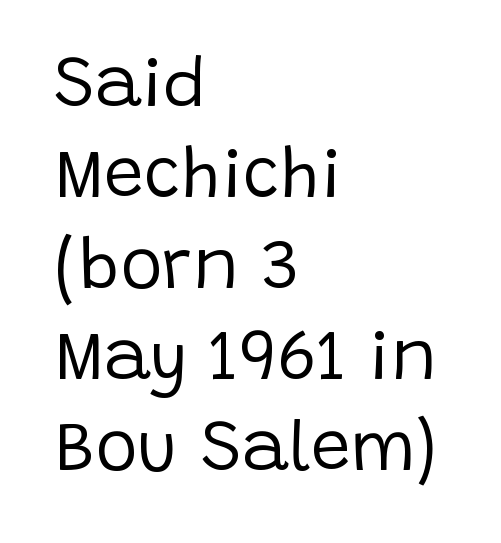
Check under the words: just untouched page. No chunkiness to these letters — they're not bold. Do the characters align in a grid? No, the font is proportional. Students, observe: this is what conventionally led text looks like. Is the letter spacing exaggerated? No — it looks like the ordinary default.
